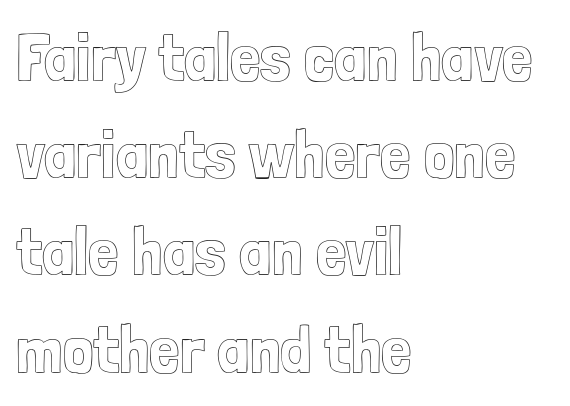
Quick note: not italic, upright. This block has exactly the height ordinary leading produces. Characters follow at the spacing the type designer built in. Is this a fixed-width face? No — the glyphs have proportional, varying widths. The passage shown is not underscored anywhere. The paragraph has a hard left edge and a soft right edge.
